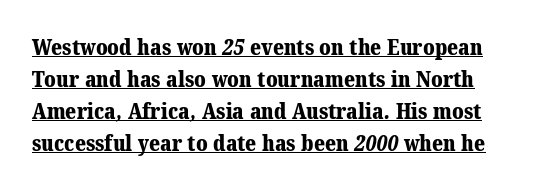
Is the type bold? Yes — the strokes are clearly thick and heavy. The string is rendered with underlining switched on. This block has exactly the height ordinary leading produces. The tracking reads as untouched default to a designer's eye.
